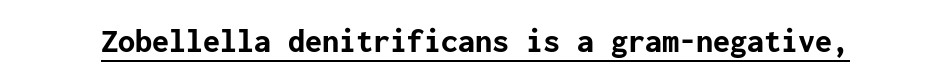
{"serif": "no", "italic": "no", "bold": "yes", "weight": "bold", "width": "normal", "stroke_contrast": "low", "x_height": "medium", "underline": "yes", "letter_spacing": "normal", "letter_spacing_em": 0.0, "glyph_px": 34}
